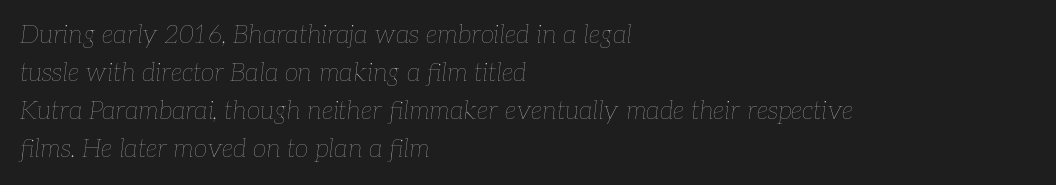
Q: Is the text bold? A: No.
Q: Is the text italic (slanted)? A: Yes, it leans right by about 7 degrees.
Q: Is the text underlined? A: No.
Q: How is the paragraph aligned? A: Left-aligned.
Q: Is the spacing between letters normal or unusually wide? A: Normal.
Q: Is the spacing between lines tight, normal or loose? A: Normal.
